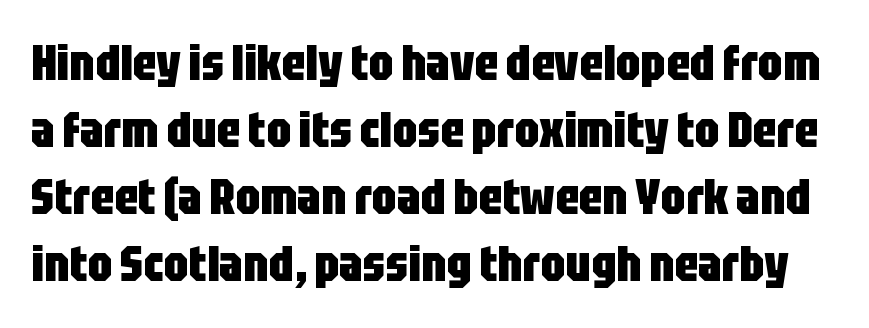
{"serif": "no", "italic": "no", "bold": "yes", "weight": "heavy", "width": "condensed", "stroke_contrast": "low", "x_height": "large", "monospaced": "no", "underline": "no", "line_spacing": "normal", "line_spacing_ratio": 1.37, "letter_spacing": "normal", "letter_spacing_em": 0.0, "glyph_px": 49}
